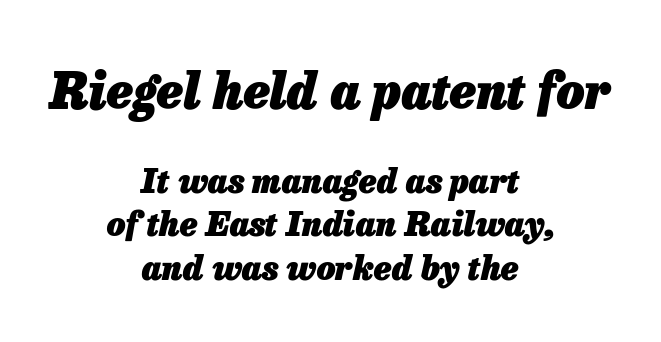
Q: Is the text bold? A: Yes.
Q: Is the text italic (slanted)? A: Yes, it leans right by about 13 degrees.
Q: Is the text underlined? A: No.
Q: How is the paragraph aligned? A: Centered.
Q: Is the spacing between letters normal or unusually wide? A: Normal.
Q: Is the spacing between lines tight, normal or loose? A: Normal.
Q: Which block of text is set in a larger size, the first (top) or the second (bottom)? A: The first (top) one.
Q: Width (condensed, normal, or wide)? A: Normal.
Q: Stroke contrast? A: Low.
Q: x-height? A: Medium.
Q: Monospaced? A: No.
